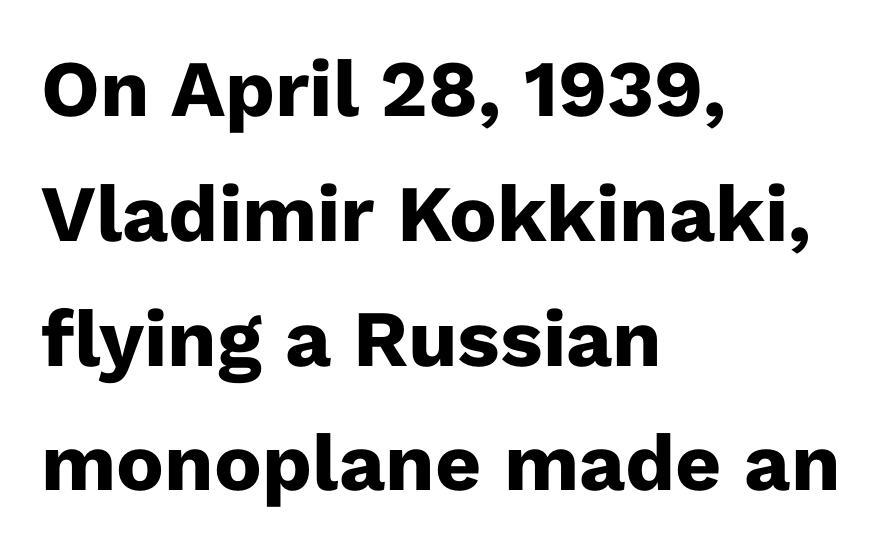
The string is rendered with underlining switched off. The passage shown is typeset with a sans-serif family. Summary of vertical rhythm: regular, with standard interline spacing. The gaps between neighbouring characters are ordinary and unremarkable.
